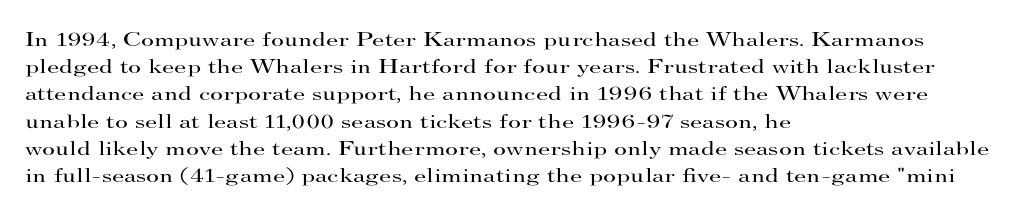
The text block is weighted toward the left margin, trailing off unevenly rightward. Summary of vertical rhythm: regular, with standard interline spacing. Spacing between characters is what you'd get straight out of the box. The letterforms sit at book weight or below.
